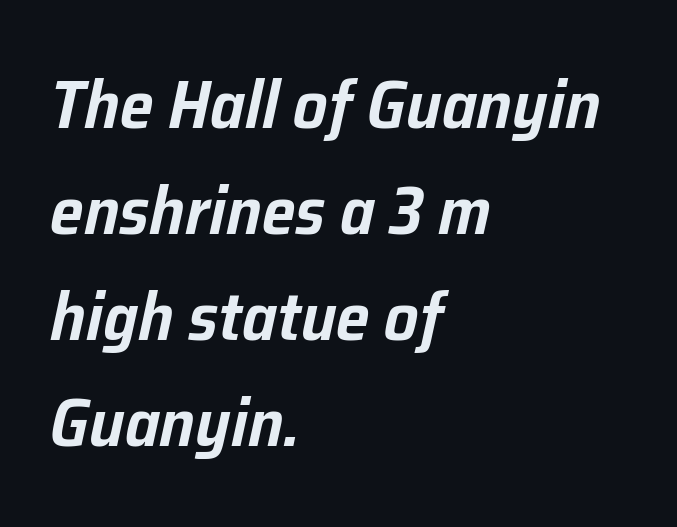
Q: Is the text italic (slanted)? A: Yes, it leans right by about 12 degrees.
Q: Is the text underlined? A: No.
Q: How is the paragraph aligned? A: Left-aligned.
Q: Is the spacing between letters normal or unusually wide? A: Normal.
Q: Is the spacing between lines tight, normal or loose? A: Normal.
Q: Width (condensed, normal, or wide)? A: Normal.
Q: Stroke contrast? A: Low.
Q: x-height? A: Medium.
Q: Monospaced? A: No.
